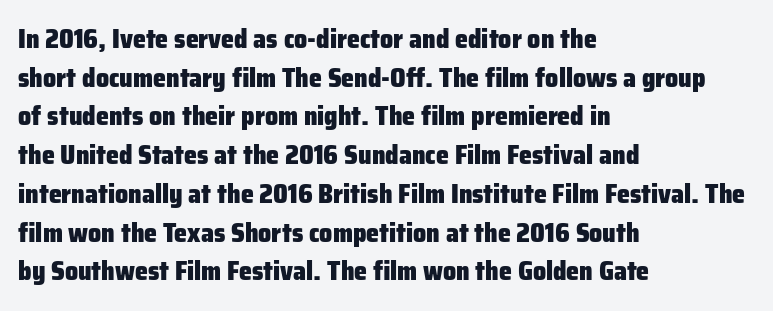
Leading: standard. Glyph-to-glyph distance matches everyday printed text. The face used here has the dense, thick strokes of a bold. These lines stack with their left ends in a neat column.
